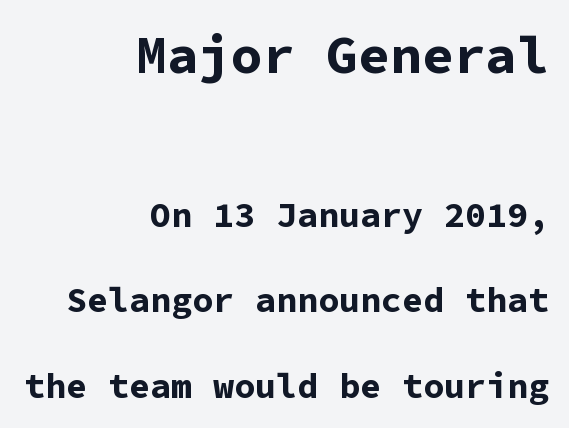
Q: Is the text bold? A: Yes.
Q: Is the text italic (slanted)? A: No, it is upright.
Q: Is the typeface a serif or a sans-serif typeface? A: Sans-serif.
Q: Is the text underlined? A: No.
Q: How is the paragraph aligned? A: Right-aligned.
Q: Is the spacing between letters normal or unusually wide? A: Normal.
Q: Is the spacing between lines tight, normal or loose? A: Loose.
Q: Which block of text is set in a larger size, the first (top) or the second (bottom)? A: The first (top) one.
Q: Width (condensed, normal, or wide)? A: Normal.
Q: Stroke contrast? A: Low.
Q: x-height? A: Medium.
Q: Monospaced? A: Yes.
